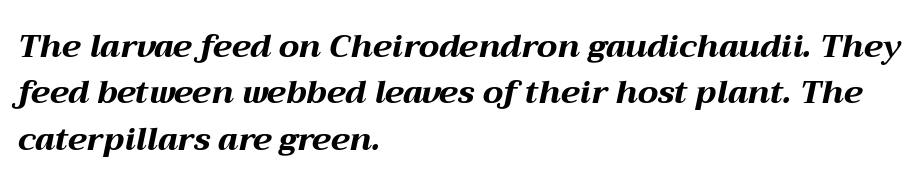
The face used here has a pronounced slope to its letters. One glance says typical: line gaps are just what's usual. Casual observation: everything's shoved over to the left. Words float on clear page, feet unadorned. Does the weight exceed regular? Yes, all the way to bold.
